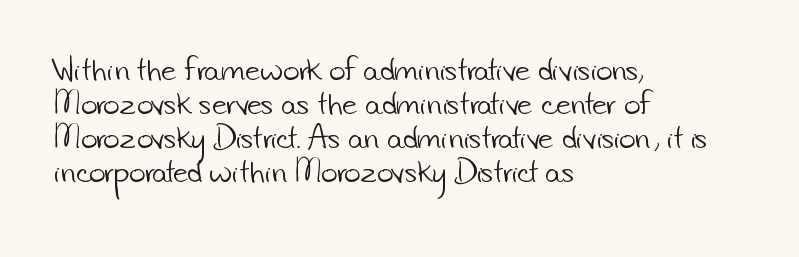
{"serif": "no", "bold": "no", "weight": "light", "width": "normal", "stroke_contrast": "low", "x_height": "small", "monospaced": "no", "underline": "no", "align": "left", "line_spacing_ratio": 1.22, "letter_spacing": "normal", "letter_spacing_em": 0.0, "glyph_px": 28}
